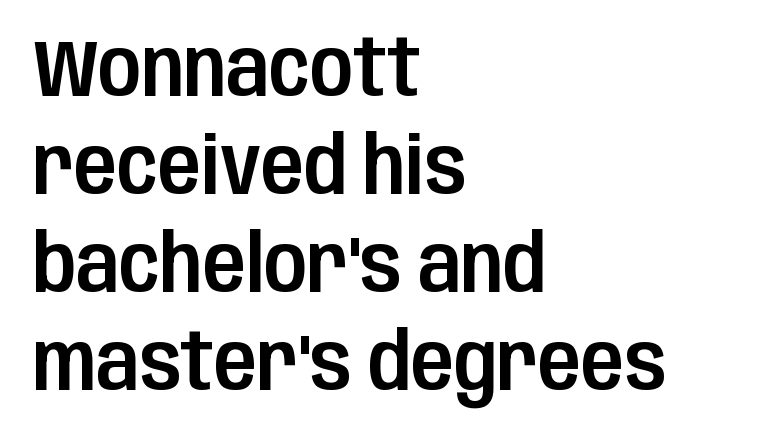
{"serif": "no", "italic": "no", "width": "condensed", "stroke_contrast": "low", "x_height": "large", "monospaced": "no", "underline": "no", "align": "left", "line_spacing_ratio": 1.24, "letter_spacing": "normal", "letter_spacing_em": 0.0, "glyph_px": 79}
